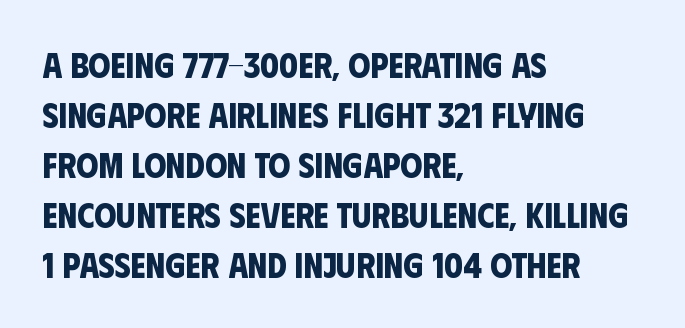
Q: Is the text bold? A: Yes.
Q: Is the typeface a serif or a sans-serif typeface? A: Sans-serif.
Q: Is the text underlined? A: No.
Q: How is the paragraph aligned? A: Left-aligned.
Q: Is the spacing between letters normal or unusually wide? A: Normal.
Q: Is the spacing between lines tight, normal or loose? A: Normal.
Q: Width (condensed, normal, or wide)? A: Condensed.
Q: Stroke contrast? A: Low.
Q: x-height? A: Large.
Q: Monospaced? A: No.
